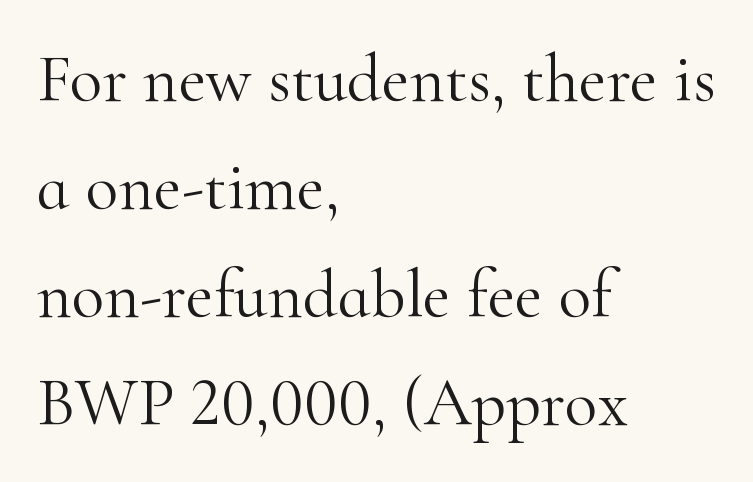
Q: Is the text bold? A: No.
Q: Is the text italic (slanted)? A: No, it is upright.
Q: Is the typeface a serif or a sans-serif typeface? A: Serif.
Q: Is the text underlined? A: No.
Q: How is the paragraph aligned? A: Left-aligned.
Q: Is the spacing between letters normal or unusually wide? A: Normal.
Q: Is the spacing between lines tight, normal or loose? A: Normal.
Q: Width (condensed, normal, or wide)? A: Normal.
Q: Stroke contrast? A: High.
Q: x-height? A: Small.
Q: Monospaced? A: No.
